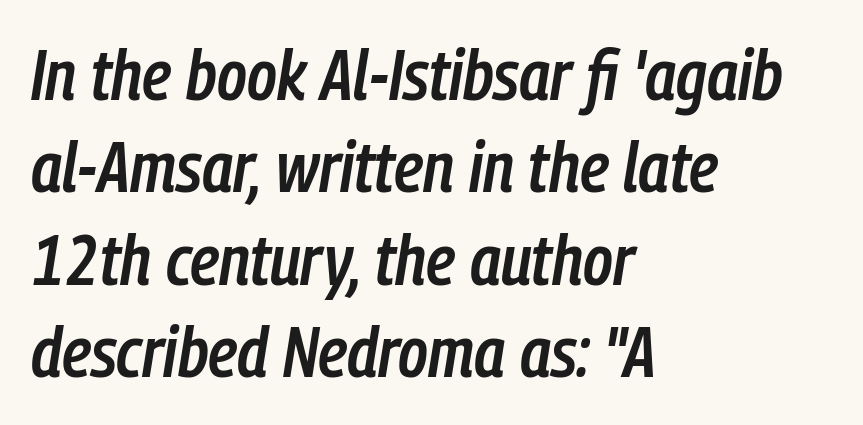
{"italic": "yes", "lean": "right", "slant_degrees": 9, "bold": "semi", "weight": "semibold", "width": "condensed", "stroke_contrast": "low", "x_height": "medium", "monospaced": "no", "underline": "no", "align": "left", "line_spacing": "normal", "line_spacing_ratio": 1.3, "letter_spacing": "normal", "letter_spacing_em": 0.0, "glyph_px": 71}
